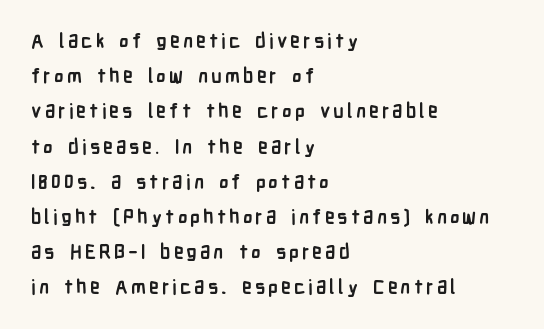
The specimen reads as upright at a glance. Pretty heavy lettering here — definitely bold. Is the block centered? No — it sits flush against the left margin. Bare-footed words on every line.
